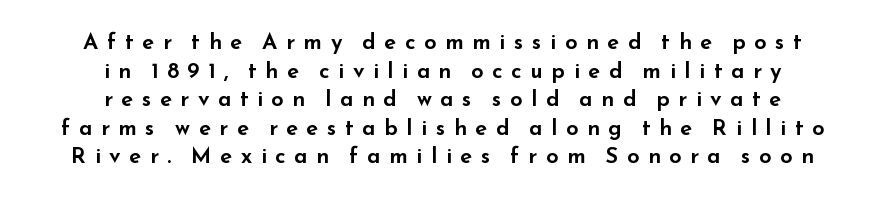
Each row of text sits above clean, open space. Centered paragraph, ragged on both sides. Display-style spreading of the glyphs; the letterfit is very open. Nope, not italic — everything's standing straight. Leading: standard.
